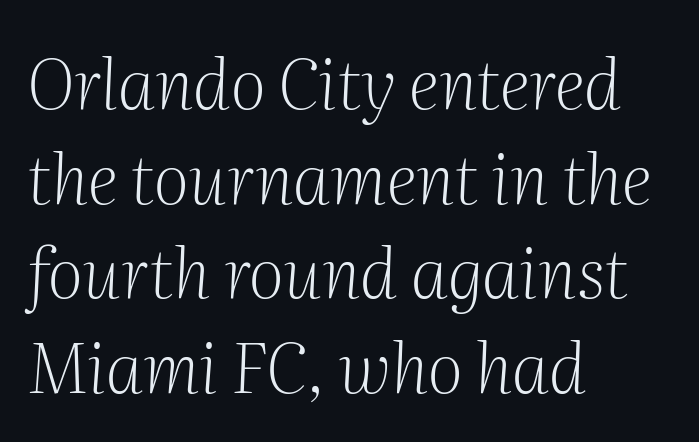
The image shows 69 px light serif type, italic (leaning right); set left-aligned, normal line spacing (1.37x), normal letter spacing, not underlined; medium stroke contrast and a medium x-height.
